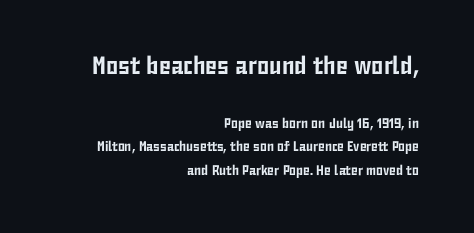
A typesetter would mark this as roman, not italic. The designer left line spacing at the default. The passage shown is not underscored anywhere. Short note: letters normally spaced. Typeset ragged left — the right edge is the straight one.
